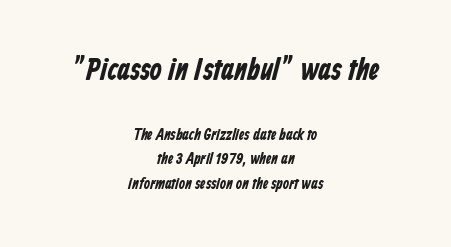
Spacing verdict: proportional, widths tailored to each character. Each glyph is drawn with heavy, bold strokes. The typeface chosen for these lines omits serifs. The designer left line spacing at the default. Of the two passages, the one on top uses the larger point size.
